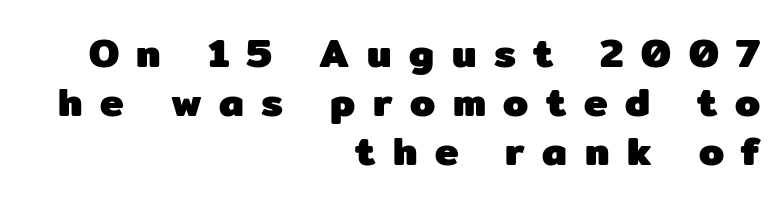
The image shows 40 px heavy sans-serif type, upright; set right-aligned, line spacing 1.23x, unusually wide letter spacing (+0.44 em), not underlined; low stroke contrast and a medium x-height.
